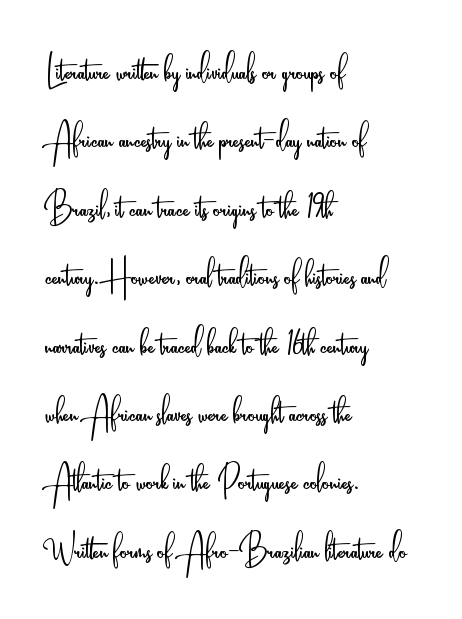
Does the leading feel generous? No, just average. The type family on display is of the sans-serif kind. No letter is thick-stroked: the sample isn't bold. These lines are rendered in a variable-pitch font. Notice how the passage keeps a crisp vertical edge on the left only.
